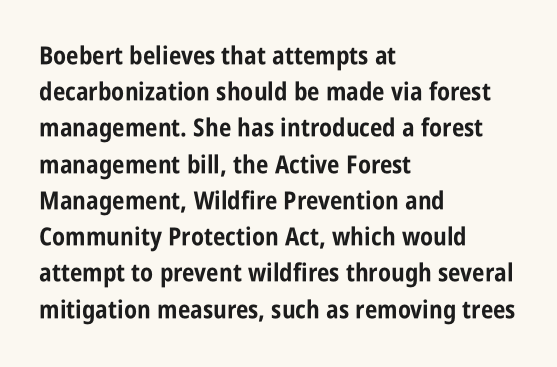
Q: Is the text bold? A: Yes.
Q: Is the text italic (slanted)? A: No, it is upright.
Q: Is the text underlined? A: No.
Q: How is the paragraph aligned? A: Left-aligned.
Q: Is the spacing between letters normal or unusually wide? A: Normal.
Q: Is the spacing between lines tight, normal or loose? A: Normal.
